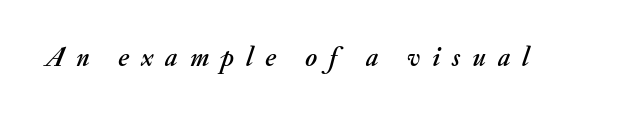
Between one letter and the next there's a generous, obvious gap. Underline: absent. Characters are canted at an angle relative to the baseline's perpendicular.
